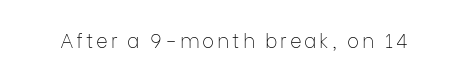
The image shows 20 px text type, upright; set not underlined.
